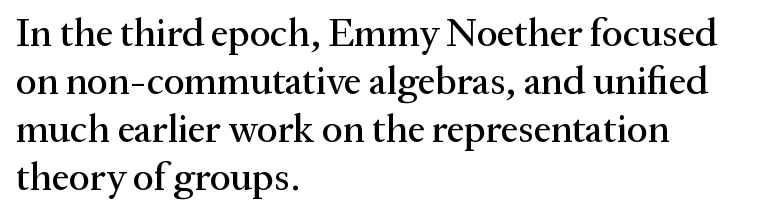
Ascenders rise straight up at ninety degrees. The rendering uses natural spacing where letterforms have individual widths. Notice how the passage keeps a crisp vertical edge on the left only. Unmarked baselines from the first word to the last. The font family rendered here belongs to the serif group. Tracking here is standard; glyphs follow each other at the usual distance.
